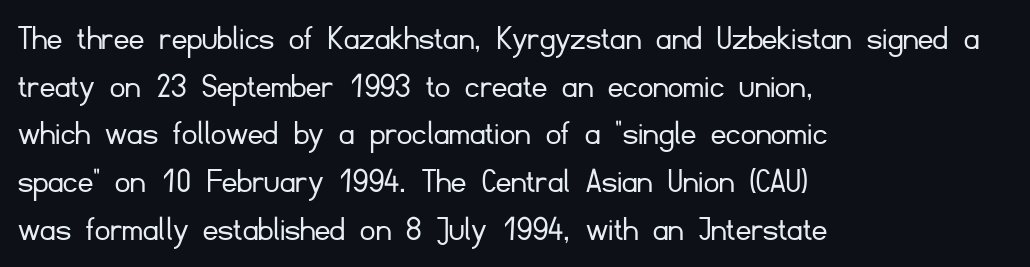
{"serif": "no", "italic": "no", "bold": "no", "weight": "light", "width": "normal", "stroke_contrast": "low", "x_height": "small", "monospaced": "no", "underline": "no", "align": "left", "line_spacing": "normal", "line_spacing_ratio": 1.29, "letter_spacing": "normal", "letter_spacing_em": 0.0, "glyph_px": 37}
